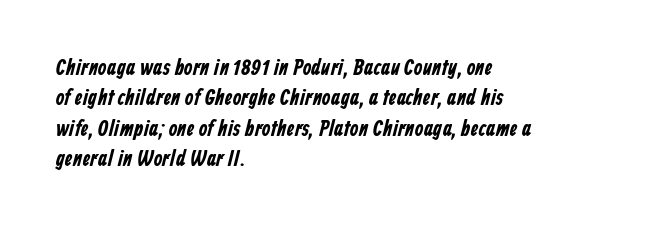
The image shows 22 px text type; set left-aligned, normal line spacing (1.38x), normal letter spacing, not underlined.
